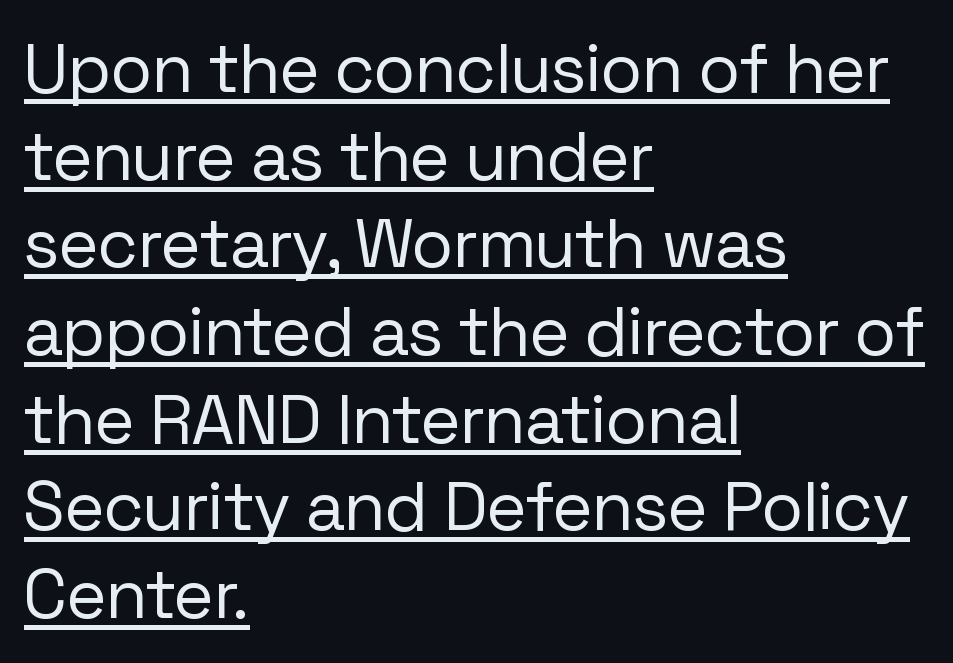
{"serif": "no", "italic": "no", "bold": "no", "weight": "regular", "width": "normal", "stroke_contrast": "low", "x_height": "medium", "monospaced": "no", "underline": "yes", "align": "left", "line_spacing": "normal", "line_spacing_ratio": 1.27, "letter_spacing": "normal", "letter_spacing_em": 0.0, "glyph_px": 69}
